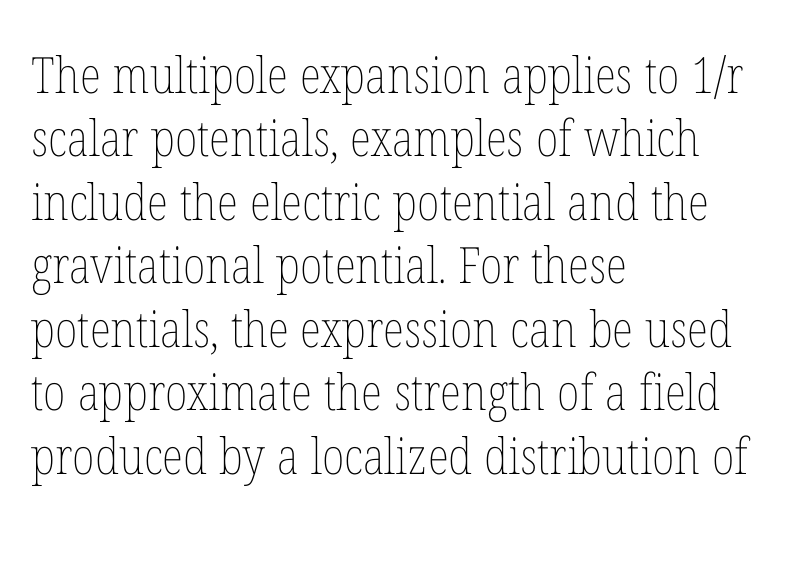
The image shows 50 px thin, condensed type, upright; set left-aligned, normal line spacing (1.27x), normal letter spacing, not underlined; low stroke contrast and a medium x-height.
